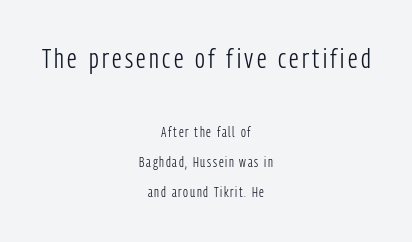
Typeset on center — no edge is straight. The designer gave the opening block more size than the closing block. This is sans-serif lettering, the kind often seen on screens and signage. Heaviness? Minimal to ordinary, like unemphasized prose.
